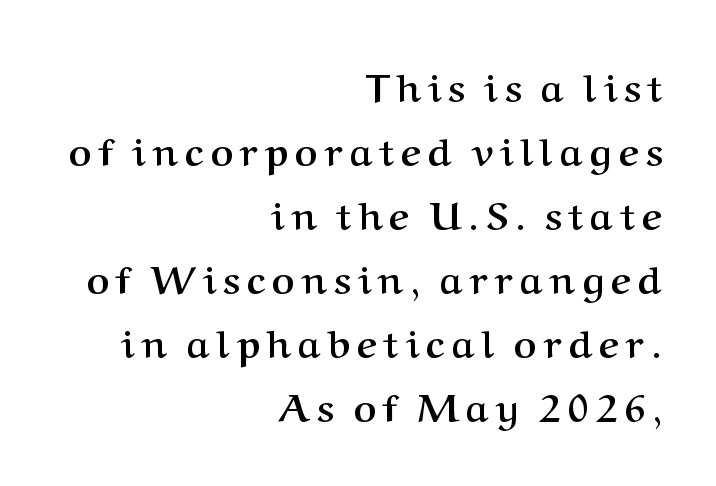
The image shows 39 px semibold serif type, upright; set right-aligned, normal line spacing (1.64x), not underlined; medium stroke contrast and a medium x-height.
